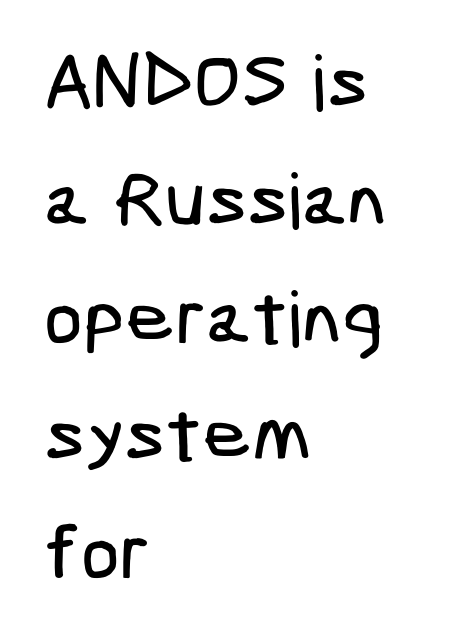
The image shows 77 px condensed sans-serif type; set left-aligned, normal line spacing (1.53x), normal letter spacing, not underlined; low stroke contrast and a medium x-height.
